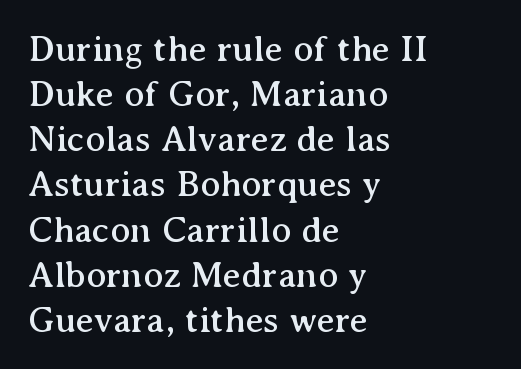
Q: Is the text italic (slanted)? A: No, it is upright.
Q: Is the typeface a serif or a sans-serif typeface? A: Serif.
Q: Is the text underlined? A: No.
Q: How is the paragraph aligned? A: Left-aligned.
Q: Is the spacing between letters normal or unusually wide? A: Normal.
Q: Width (condensed, normal, or wide)? A: Normal.
Q: Stroke contrast? A: Medium.
Q: x-height? A: Medium.
Q: Monospaced? A: No.
